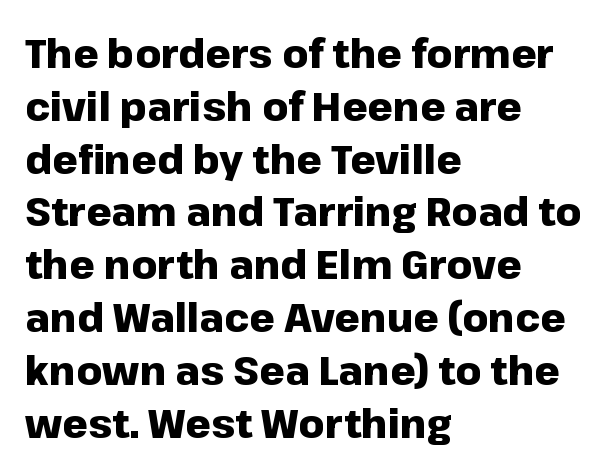
The image shows 40 px heavy sans-serif type, upright; set left-aligned, normal line spacing (1.32x), normal letter spacing, not underlined; low stroke contrast and a medium x-height.
